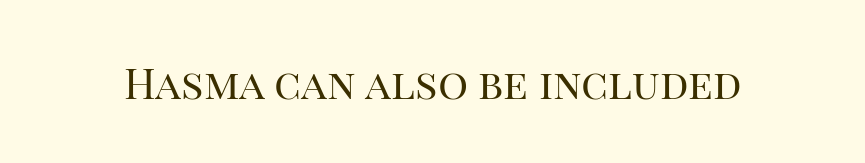
{"serif": "yes", "italic": "no", "bold": "no", "weight": "regular", "width": "normal", "stroke_contrast": "high", "x_height": "large", "monospaced": "no", "underline": "no", "letter_spacing": "normal", "letter_spacing_em": 0.0, "glyph_px": 42}
